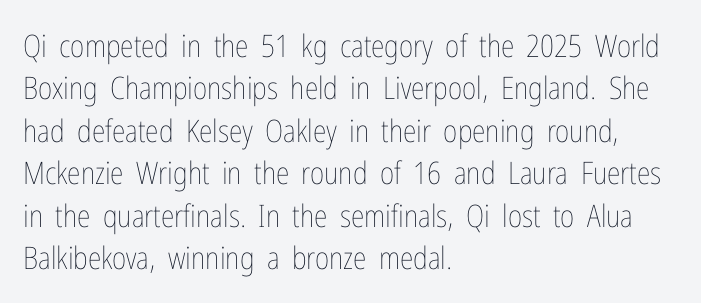
Q: Is the text bold? A: No.
Q: Is the text italic (slanted)? A: No, it is upright.
Q: Is the text underlined? A: No.
Q: How is the paragraph aligned? A: Left-aligned.
Q: Is the spacing between letters normal or unusually wide? A: Normal.
Q: Is the spacing between lines tight, normal or loose? A: Normal.
Q: Width (condensed, normal, or wide)? A: Condensed.
Q: Stroke contrast? A: Low.
Q: x-height? A: Medium.
Q: Monospaced? A: No.
